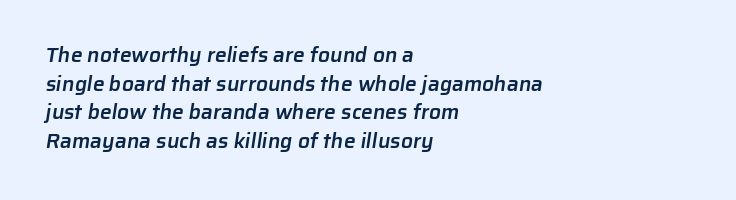
Which margin do the lines hug? The left one — the right edge is uneven. This sample keeps an unexceptional amount of space between lines. The baseline area is clear. Weight: semibold (demi). This rendering leaves character spacing at its baseline value.
